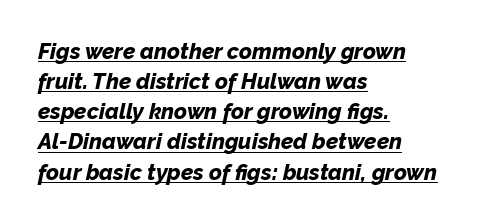
Designer's note — italics engaged. The line texture is even and compact thanks to regular tracking. In terms of leading, this rendering sits right in the middle. In designer terms, the underline attribute is active on this setting. Left-aligned paragraph, ragged on the right. You'd pick this weight for a headline — it's a proper bold.
